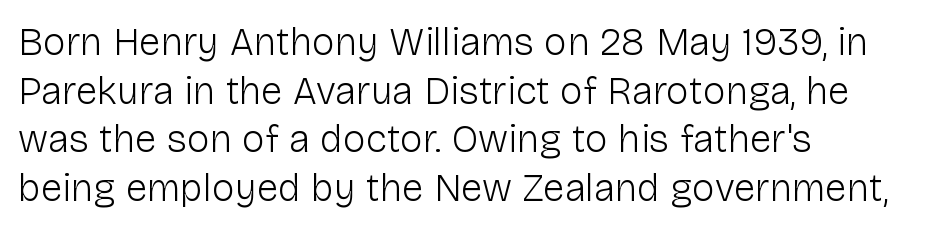
The type is set solid horizontally, with unmodified tracking. Designer's note — italics off, roman on. How would I describe the line gaps? Plain and ordinary. Any mark beneath the type? The region is blank. Do the characters align in a grid? No, the font is proportional.
